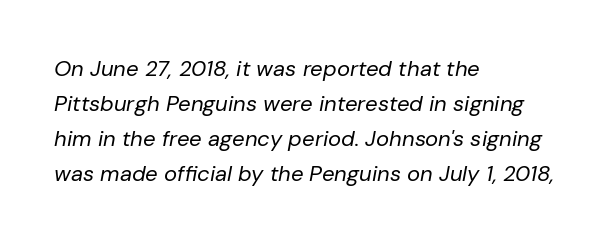
Line spacing here is normal. Characters are canted at an angle relative to the baseline's perpendicular. The space directly below the letters is spotless. Counters stay open thanks to moderate or lighter strokes. Students, note that the glyphs here touch the page at normal intervals.
